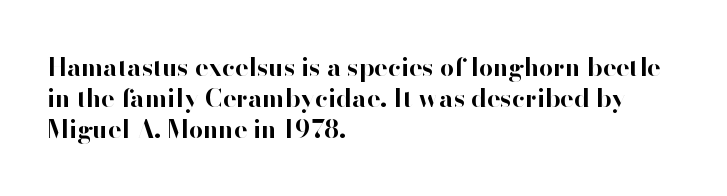
Caption: standard tracking, unaltered. Weight: bold. Line beginnings align vertically; line endings do not. The type sits square on the baseline with zero lean.
